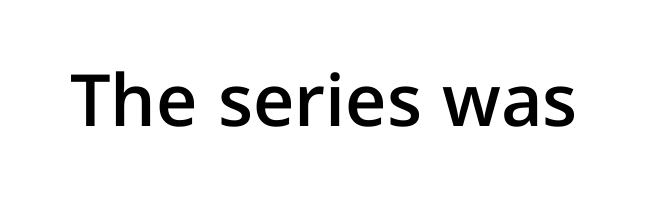
Q: Is the text bold? A: Semi-bold.
Q: Is the text italic (slanted)? A: No, it is upright.
Q: Is the typeface a serif or a sans-serif typeface? A: Sans-serif.
Q: Is the text underlined? A: No.
Q: Is the spacing between letters normal or unusually wide? A: Normal.
Q: Width (condensed, normal, or wide)? A: Normal.
Q: Stroke contrast? A: Low.
Q: x-height? A: Medium.
Q: Monospaced? A: No.
